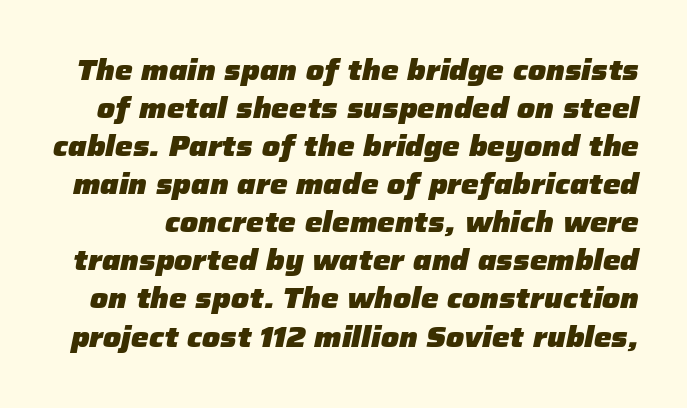
{"italic": "yes", "lean": "right", "slant_degrees": 12, "bold": "yes", "weight": "heavy", "width": "normal", "stroke_contrast": "low", "x_height": "medium", "monospaced": "no", "underline": "no", "line_spacing": "normal", "line_spacing_ratio": 1.36, "letter_spacing": "normal", "letter_spacing_em": 0.0, "glyph_px": 28}
